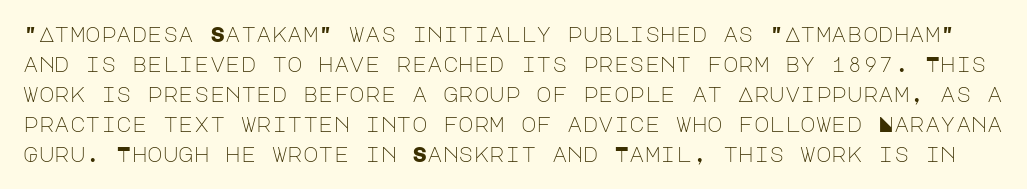
Q: Is the text bold? A: No.
Q: Is the text italic (slanted)? A: No, it is upright.
Q: Is the text underlined? A: No.
Q: Is the spacing between letters normal or unusually wide? A: Normal.
Q: Is the spacing between lines tight, normal or loose? A: Normal.
